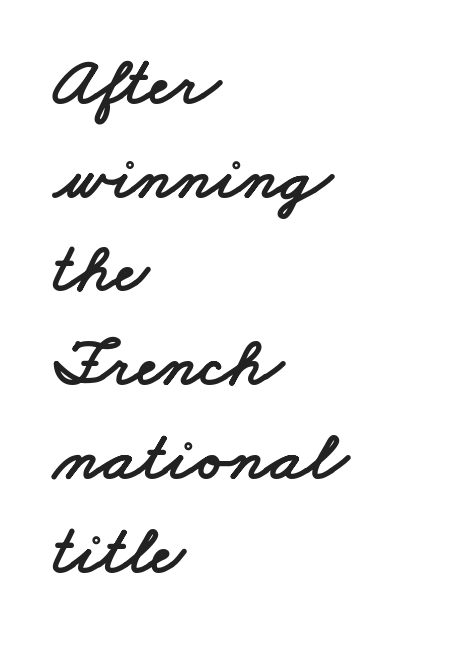
Horizontal alignment here is leftward, the default for most running prose. The space beneath each line is pristine and unruled. Caption: standard tracking, unaltered. You could not count columns in this text — the font is proportionally spaced. Font category for this specimen: sans-serif.
